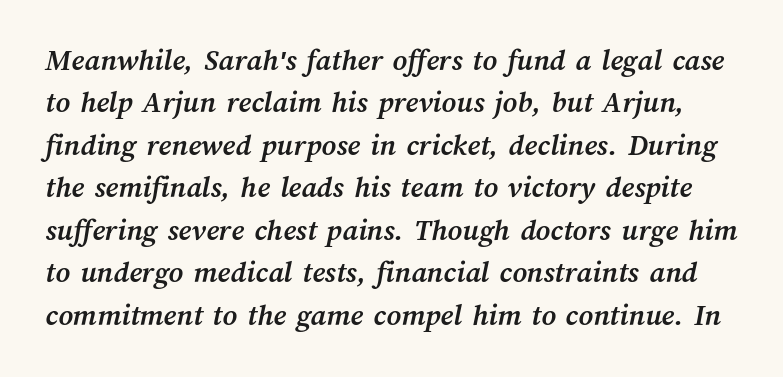
Q: Is the text bold? A: Yes.
Q: Is the text underlined? A: No.
Q: Is the spacing between letters normal or unusually wide? A: Normal.
Q: Is the spacing between lines tight, normal or loose? A: Normal.
Q: Width (condensed, normal, or wide)? A: Normal.
Q: Stroke contrast? A: Medium.
Q: x-height? A: Medium.
Q: Monospaced? A: No.
